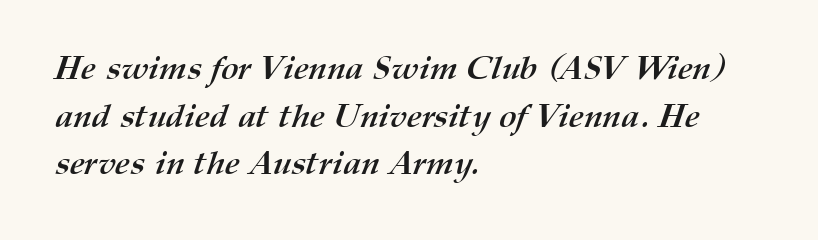
Vertically, the passage feels balanced, rows spaced as you'd expect. One-word summary of the alignment: left. This rendering leaves character spacing at its baseline value. Every letter is thick-stroked: bold, no question.
